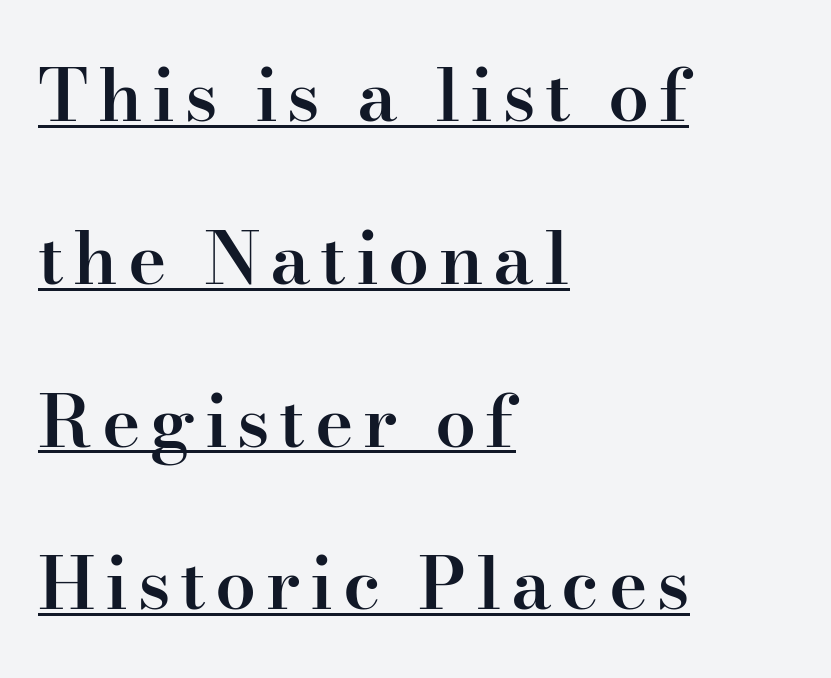
Character widths vary here, with narrow letters taking less room than wide ones. Where is the straight margin? On the left. How would I describe the line gaps? Wide and relaxed. You can tell it's not italic because the verticals are truly vertical.
